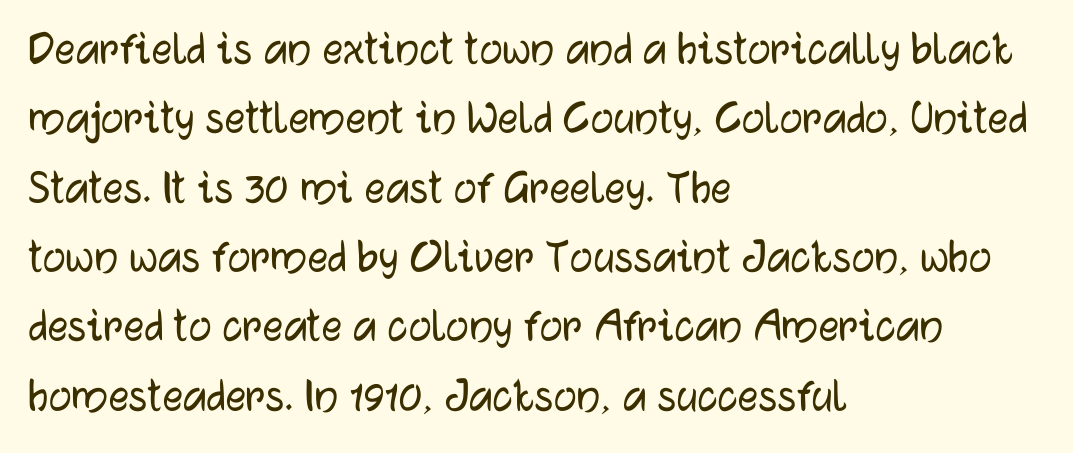
The lines are quadded left. Here the designer chose a conventional face with non-uniform glyph widths. Every stem runs plumb, perpendicular to the baseline. Each word holds together tightly as a unit, with standard inter-letter gaps. Classification — sans serif. Does the leading feel generous? No, just average.
